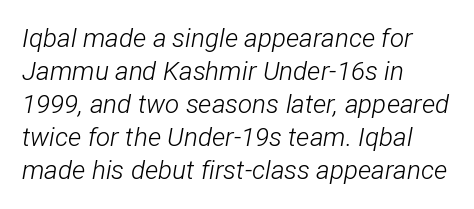
Q: Is the text bold? A: No.
Q: Is the text italic (slanted)? A: Yes, it leans right by about 12 degrees.
Q: Is the text underlined? A: No.
Q: How is the paragraph aligned? A: Left-aligned.
Q: Is the spacing between letters normal or unusually wide? A: Normal.
Q: Is the spacing between lines tight, normal or loose? A: Normal.
